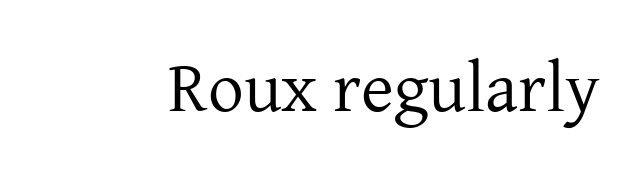
The image shows 71 px regular-weight serif type, upright; set normal letter spacing, not underlined; low stroke contrast and a medium x-height.
